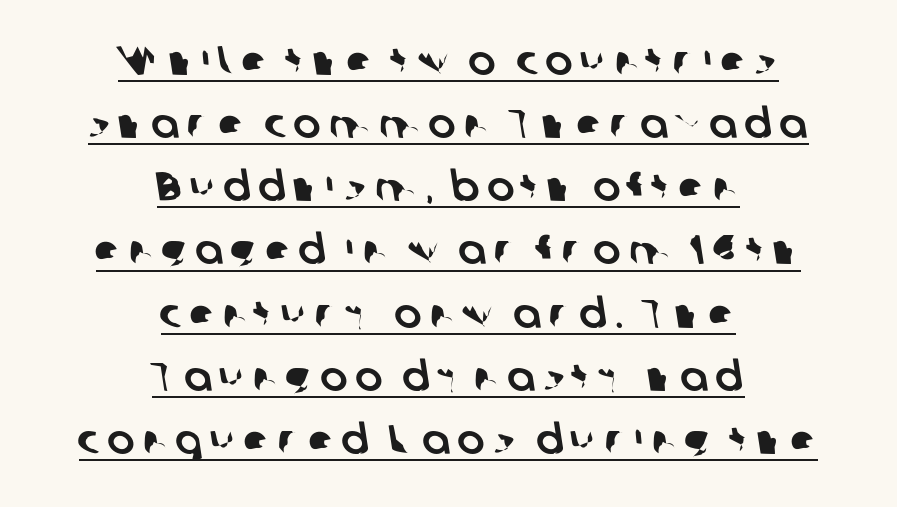
{"serif": "no", "width": "normal", "stroke_contrast": "low", "x_height": "medium", "monospaced": "no", "underline": "yes", "align": "center", "line_spacing": "normal", "line_spacing_ratio": 1.54, "glyph_px": 41}
